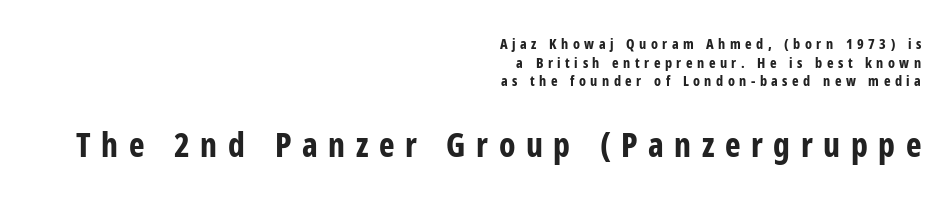
Students, this is bold: see how much ink each stroke carries. The letters are spread apart with noticeably loose tracking. These lines are rendered in a variable-pitch font. I'd call this a sans setting — the letters go barefoot. Italic? Not at all — the glyphs are vertical. The leading is moderate, giving the passage an even texture.
